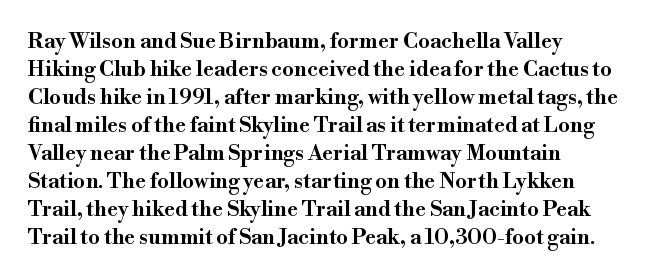
{"italic": "no", "underline": "no", "align": "left", "line_spacing": "normal", "line_spacing_ratio": 1.33, "letter_spacing": "normal", "letter_spacing_em": 0.0, "glyph_px": 21}
